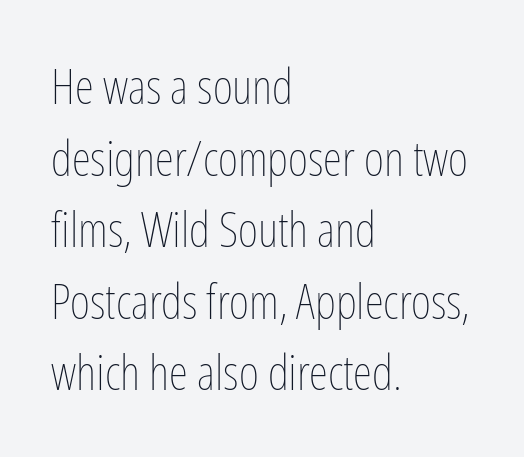
The image shows 49 px thin, condensed type, upright; set left-aligned, normal line spacing (1.46x), normal letter spacing, not underlined; low stroke contrast and a medium x-height.
